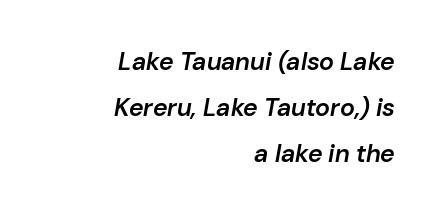
Q: Is the text bold? A: Semi-bold.
Q: Is the text italic (slanted)? A: Yes, it leans right by about 10 degrees.
Q: Is the text underlined? A: No.
Q: How is the paragraph aligned? A: Right-aligned.
Q: Is the spacing between letters normal or unusually wide? A: Normal.
